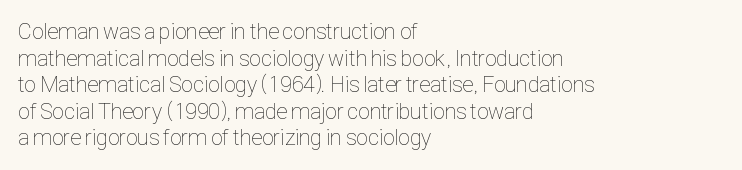
The face used here is rendered with its standard letterfit. The rag falls on the right side of this text block. The typeface has the unassuming heft of standard copy or less. Italic: no, the glyphs are upright roman.
